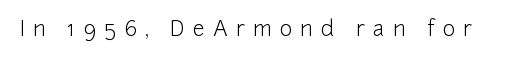
Designer's note — italics off, roman on. Summary of weight: not heavy and not bold. Observe the wide spacing: letters keep a clear distance from each other. Clear beneath every line of the passage.
